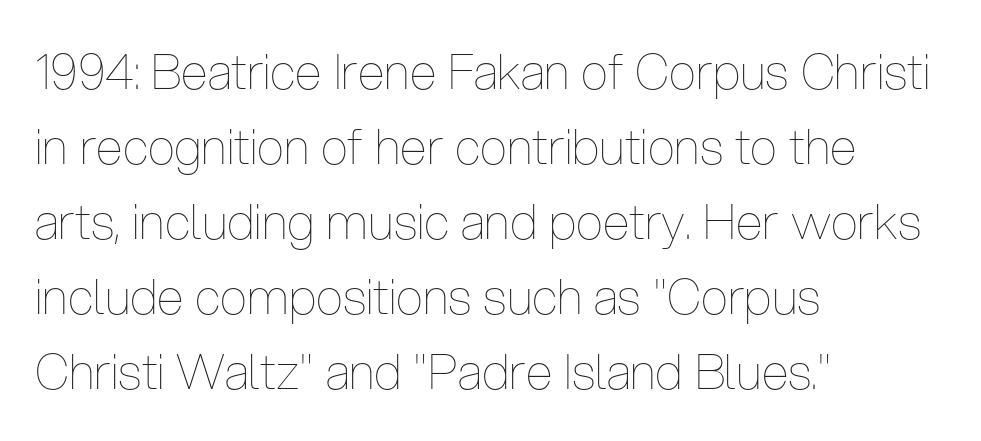
Does the leading feel generous? No, just average. This rendering uses left alignment, leaving the right contour irregular. The passage shown is typed in a proportional face where columns would drift. Stroke mass is kept to a normal reading level or below. Designer's note — italics off, roman on. A clean baseline with only descenders dipping below it.
